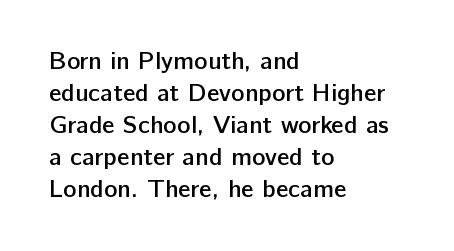
Tracking value appears to be zero — textbook default spacing. Weight check: semibold — heavier than regular, not quite bold. Line starts are locked; line ends wander. How would I describe the line gaps? Plain and ordinary. The gap between lines stays unmarked. Posture: straight, roman, zero tilt.
